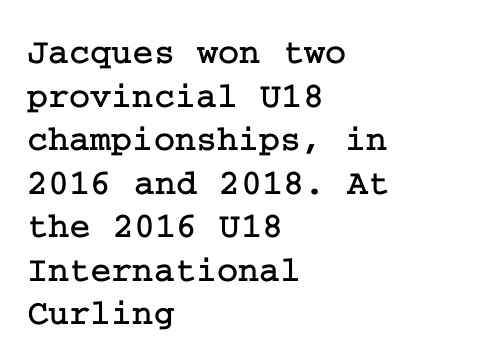
{"serif": "yes", "italic": "no", "width": "normal", "stroke_contrast": "low", "x_height": "medium", "underline": "no", "align": "left", "line_spacing_ratio": 1.21, "letter_spacing": "normal", "letter_spacing_em": 0.0, "glyph_px": 36}
